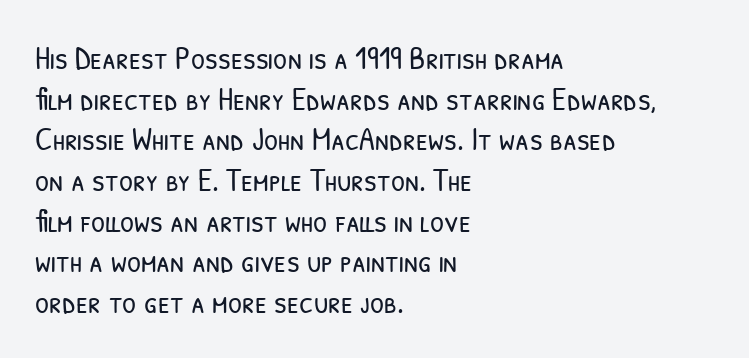
This rendering features lettering with no underline. In CSS terms this would be text-align: left. This rendering leaves character spacing at its baseline value. Examine the stroke ends and you'll find no serifs. Each new line begins a customary step beneath the previous one.
